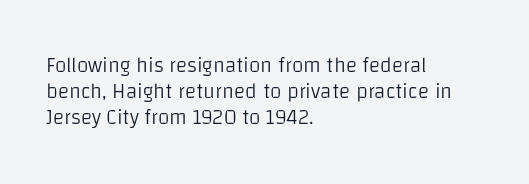
The image shows 21 px text type, upright; set left-aligned, line spacing 1.24x, normal letter spacing, not underlined.
